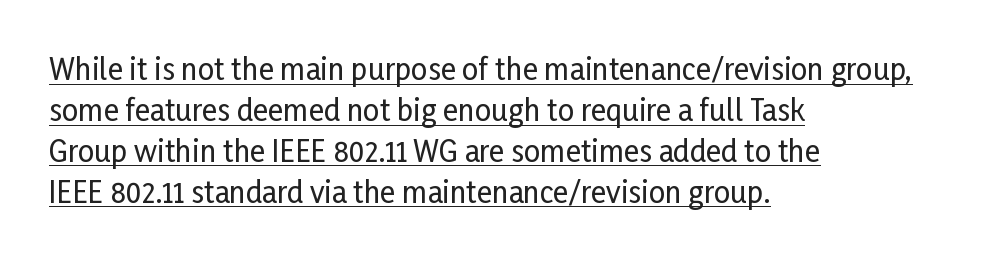
The image shows 29 px condensed sans-serif type, upright; set left-aligned, normal line spacing (1.41x), normal letter spacing, underlined; low stroke contrast and a medium x-height.
